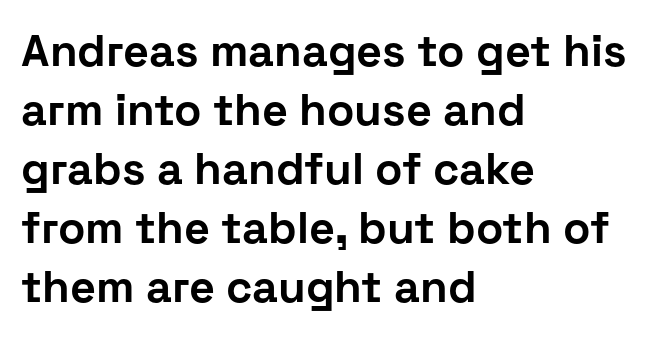
Q: Is the text bold? A: Yes.
Q: Is the text italic (slanted)? A: No, it is upright.
Q: Is the typeface a serif or a sans-serif typeface? A: Sans-serif.
Q: Is the text underlined? A: No.
Q: How is the paragraph aligned? A: Left-aligned.
Q: Is the spacing between letters normal or unusually wide? A: Normal.
Q: Is the spacing between lines tight, normal or loose? A: Normal.
Q: Width (condensed, normal, or wide)? A: Normal.
Q: Stroke contrast? A: Low.
Q: x-height? A: Medium.
Q: Monospaced? A: No.
